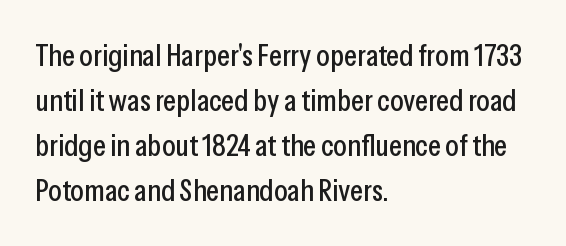
Q: Is the text italic (slanted)? A: No, it is upright.
Q: Is the typeface a serif or a sans-serif typeface? A: Sans-serif.
Q: Is the text underlined? A: No.
Q: How is the paragraph aligned? A: Left-aligned.
Q: Is the spacing between letters normal or unusually wide? A: Normal.
Q: Is the spacing between lines tight, normal or loose? A: Normal.
Q: Width (condensed, normal, or wide)? A: Condensed.
Q: Stroke contrast? A: Low.
Q: x-height? A: Medium.
Q: Monospaced? A: No.
